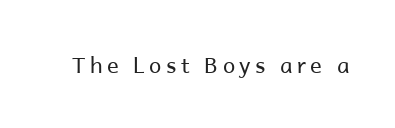
The image shows 22 px text type, upright; set unusually wide letter spacing (+0.2 em), not underlined.
